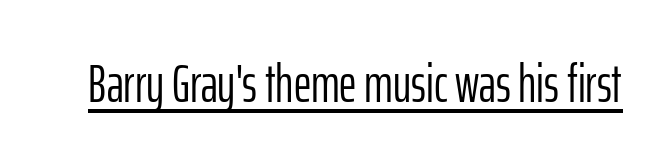
Q: Is the text bold? A: No.
Q: Is the text italic (slanted)? A: No, it is upright.
Q: Is the typeface a serif or a sans-serif typeface? A: Sans-serif.
Q: Is the text underlined? A: Yes.
Q: Is the spacing between letters normal or unusually wide? A: Normal.
Q: Width (condensed, normal, or wide)? A: Condensed.
Q: Stroke contrast? A: Low.
Q: x-height? A: Medium.
Q: Monospaced? A: No.
